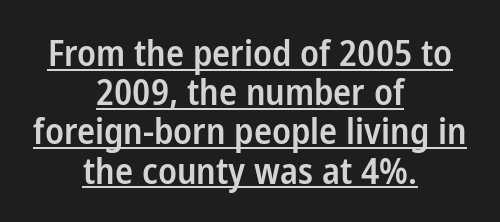
Here the designer chose a conventional face with non-uniform glyph widths. On the weight axis this lands at semibold, roughly 600. The font family rendered here belongs to the sans-serif group. The lettering is marked with a stroke running underneath it. Tracking value appears to be zero — textbook default spacing. Which margin do the lines hug? Neither — every line sits in the middle.
